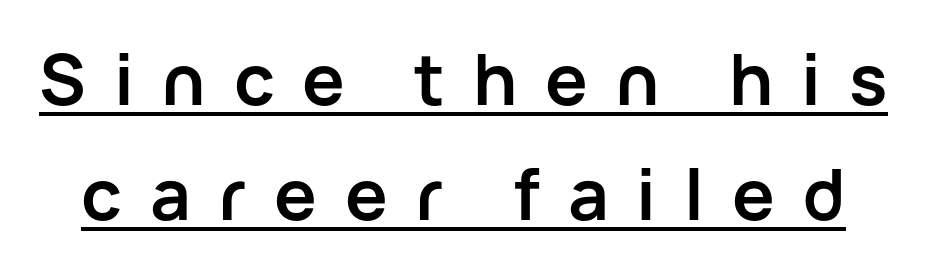
Q: Is the text bold? A: Yes.
Q: Is the text italic (slanted)? A: No, it is upright.
Q: Is the typeface a serif or a sans-serif typeface? A: Sans-serif.
Q: Is the text underlined? A: Yes.
Q: Is the spacing between letters normal or unusually wide? A: Unusually wide.
Q: Is the spacing between lines tight, normal or loose? A: Normal.
Q: Width (condensed, normal, or wide)? A: Normal.
Q: Stroke contrast? A: Low.
Q: x-height? A: Medium.
Q: Monospaced? A: No.
